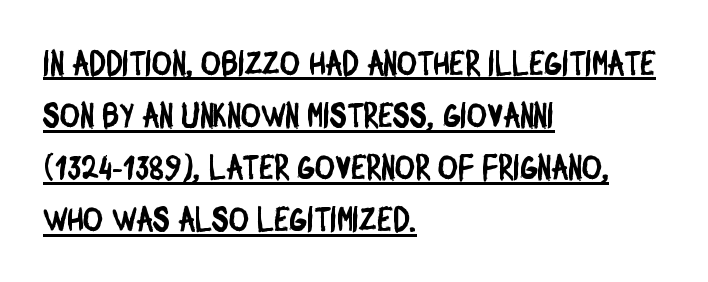
The passage shown has conventional tracking throughout. Compared with typical paragraphs, the rows here are spaced about the same. Glance below the letters and you will spot a drawn line. Notice how the passage keeps a crisp vertical edge on the left only.
